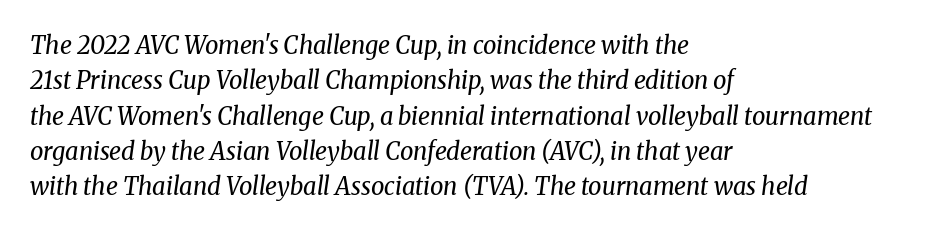
{"italic": "yes", "lean": "right", "slant_degrees": 8, "bold": "no", "underline": "no", "align": "left", "line_spacing": "normal", "line_spacing_ratio": 1.47, "letter_spacing": "normal", "letter_spacing_em": 0.0, "glyph_px": 24}
